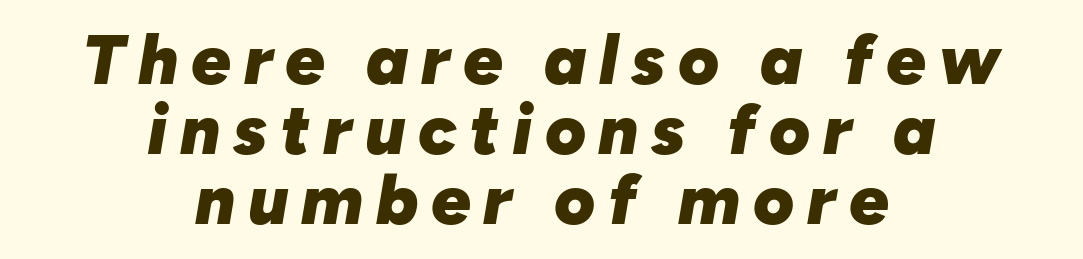
A dark, heavy texture on the line: the type is bold. A typesetter would call this leading minimal, almost set solid. Proportional: the letters do not fall into vertical columns. Typeset on center — no edge is straight.
